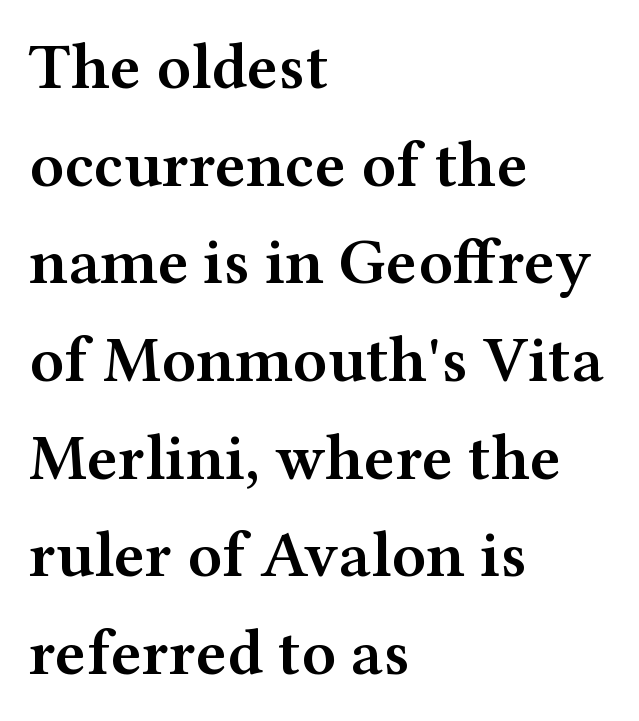
Q: Is the text bold? A: Semi-bold.
Q: Is the text italic (slanted)? A: No, it is upright.
Q: Is the typeface a serif or a sans-serif typeface? A: Serif.
Q: Is the text underlined? A: No.
Q: How is the paragraph aligned? A: Left-aligned.
Q: Is the spacing between letters normal or unusually wide? A: Normal.
Q: Is the spacing between lines tight, normal or loose? A: Normal.
Q: Width (condensed, normal, or wide)? A: Wide.
Q: Stroke contrast? A: Medium.
Q: x-height? A: Medium.
Q: Monospaced? A: No.
